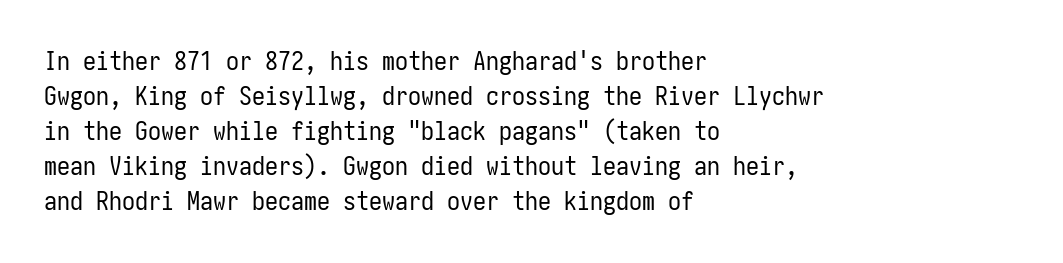
{"italic": "no", "bold": "no", "underline": "no", "align": "left", "line_spacing": "normal", "line_spacing_ratio": 1.35, "letter_spacing": "normal", "letter_spacing_em": 0.0, "glyph_px": 26}
